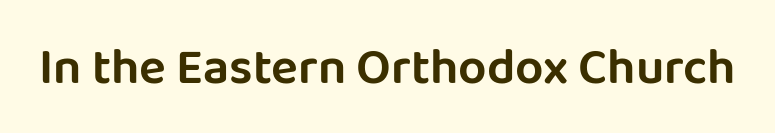
Q: Is the text italic (slanted)? A: No, it is upright.
Q: Is the typeface a serif or a sans-serif typeface? A: Sans-serif.
Q: Is the text underlined? A: No.
Q: Is the spacing between letters normal or unusually wide? A: Normal.
Q: Width (condensed, normal, or wide)? A: Normal.
Q: Stroke contrast? A: Low.
Q: x-height? A: Large.
Q: Monospaced? A: No.
